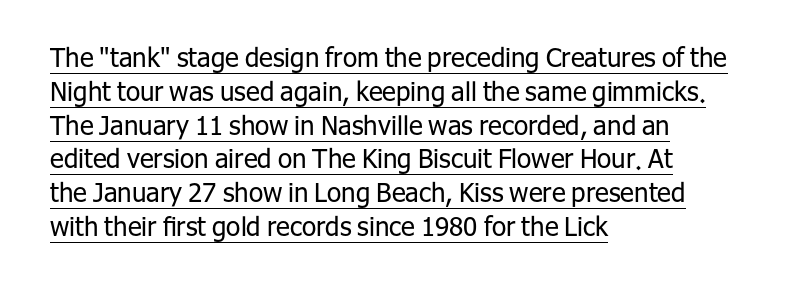
{"italic": "no", "bold": "no", "underline": "yes", "align": "left", "line_spacing": "normal", "line_spacing_ratio": 1.3, "letter_spacing": "normal", "letter_spacing_em": 0.0, "glyph_px": 26}
